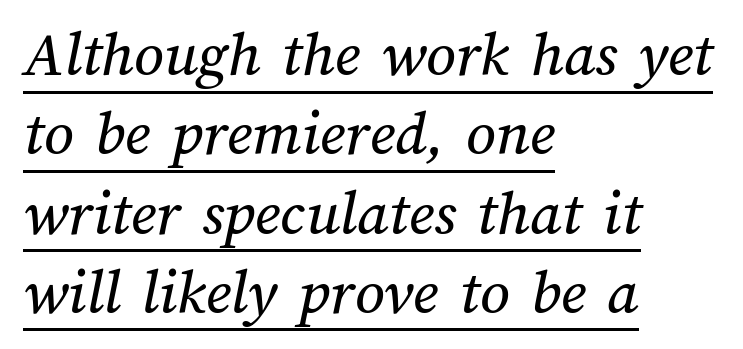
{"width": "normal", "stroke_contrast": "medium", "x_height": "medium", "monospaced": "no", "underline": "yes", "align": "left", "line_spacing_ratio": 1.22, "letter_spacing": "normal", "letter_spacing_em": 0.0, "glyph_px": 65}
